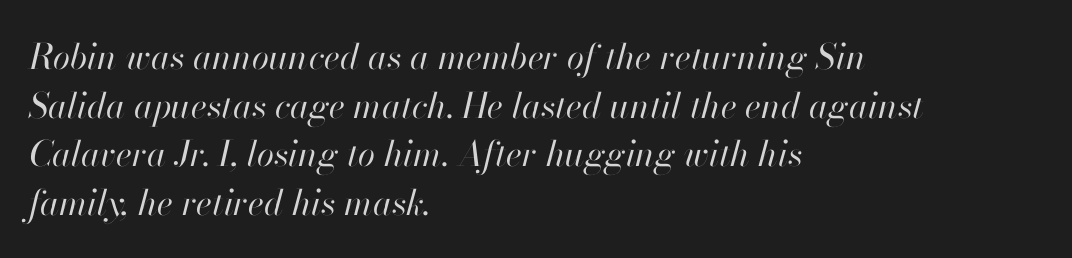
The vertical gap from one line to the next is medium. Horizontally, the lines are justified to the leading edge only. Compared with typical body copy, the letter spacing here is the same. It's the slanting kind of type. Think of a printed novel: that variable character pitch is what you see here.
